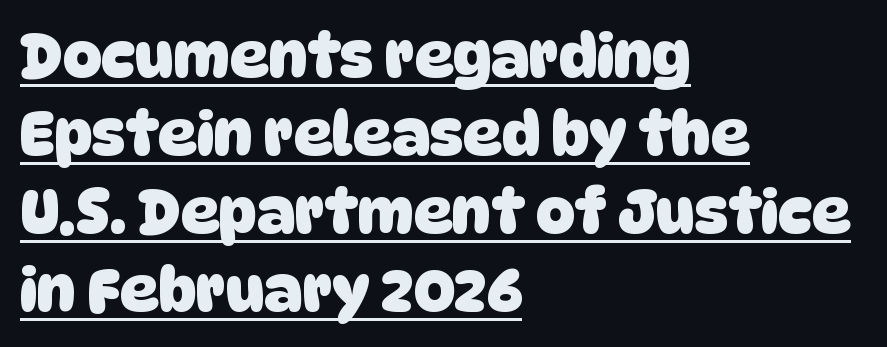
The image shows 60 px heavy sans-serif type; set left-aligned, normal line spacing (1.3x), normal letter spacing, underlined; low stroke contrast and a large x-height.
